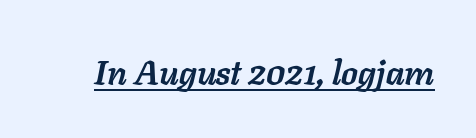
Q: Is the text bold? A: Yes.
Q: Is the text italic (slanted)? A: Yes, it leans right by about 11 degrees.
Q: Is the text underlined? A: Yes.
Q: Is the spacing between letters normal or unusually wide? A: Normal.
Q: Width (condensed, normal, or wide)? A: Normal.
Q: Stroke contrast? A: Low.
Q: x-height? A: Medium.
Q: Monospaced? A: No.
